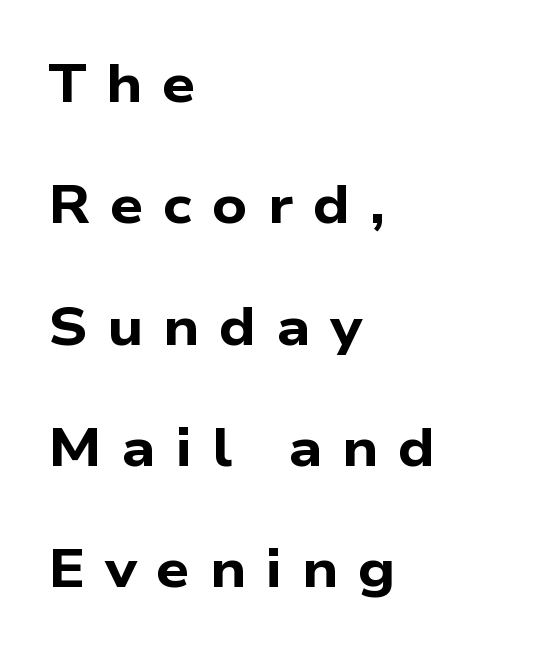
Q: Is the text bold? A: Yes.
Q: Is the typeface a serif or a sans-serif typeface? A: Sans-serif.
Q: Is the text underlined? A: No.
Q: How is the paragraph aligned? A: Left-aligned.
Q: Is the spacing between letters normal or unusually wide? A: Unusually wide.
Q: Is the spacing between lines tight, normal or loose? A: Loose.
Q: Width (condensed, normal, or wide)? A: Wide.
Q: Stroke contrast? A: Low.
Q: x-height? A: Medium.
Q: Monospaced? A: No.
